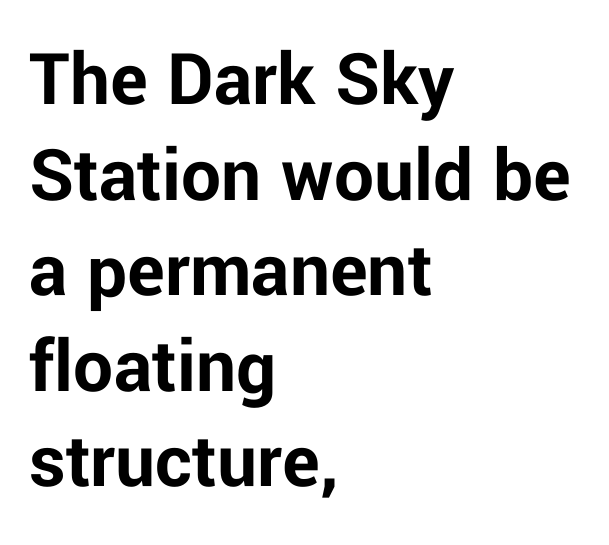
Short note: letters normally spaced. Does the lettering tilt? It doesn't — this is upright. As a designer I'd log this as weight 700, bold. Letterform terminals end flat and unadorned throughout the passage.
